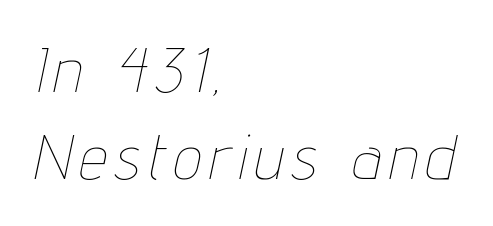
{"italic": "yes", "lean": "right", "slant_degrees": 12, "bold": "no", "weight": "thin", "width": "condensed", "stroke_contrast": "low", "x_height": "medium", "monospaced": "no", "underline": "no", "align": "left", "line_spacing": "normal", "line_spacing_ratio": 1.4, "glyph_px": 62}
